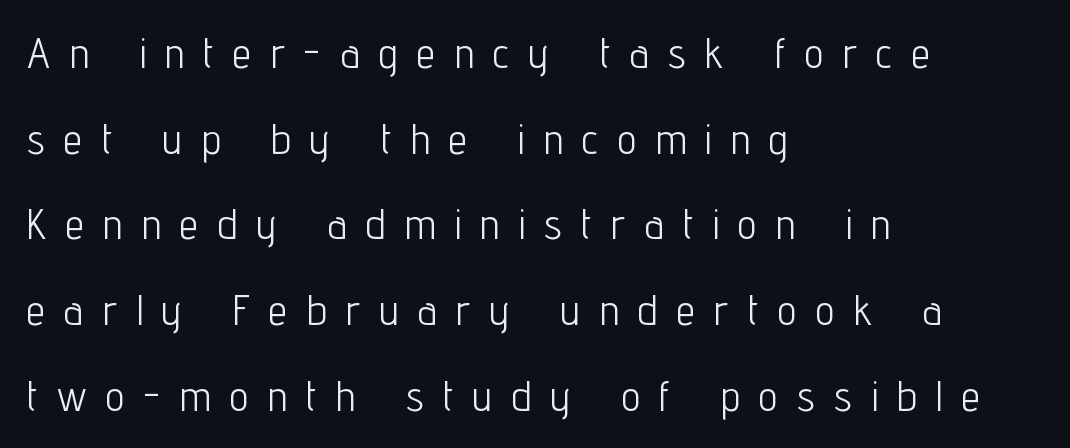
Clear beneath every line of the passage. Vertically, the passage feels expansive, rows floating well apart. Line beginnings align vertically; line endings do not. Character widths vary here, with narrow letters taking less room than wide ones.
